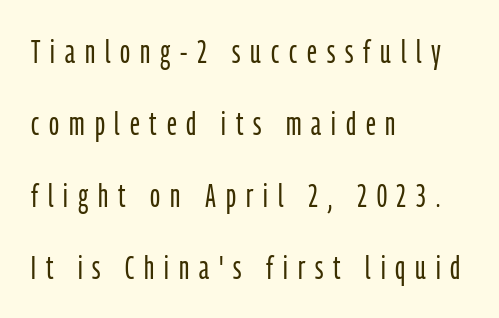
Q: Is the text bold? A: No.
Q: Is the text italic (slanted)? A: No, it is upright.
Q: Is the typeface a serif or a sans-serif typeface? A: Sans-serif.
Q: Is the text underlined? A: No.
Q: How is the paragraph aligned? A: Left-aligned.
Q: Is the spacing between letters normal or unusually wide? A: Unusually wide.
Q: Is the spacing between lines tight, normal or loose? A: Loose.
Q: Width (condensed, normal, or wide)? A: Condensed.
Q: Stroke contrast? A: Low.
Q: x-height? A: Medium.
Q: Monospaced? A: No.
